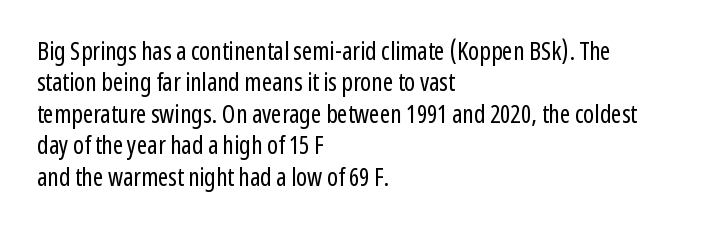
Q: Is the text bold? A: No.
Q: Is the text italic (slanted)? A: No, it is upright.
Q: Is the text underlined? A: No.
Q: How is the paragraph aligned? A: Left-aligned.
Q: Is the spacing between letters normal or unusually wide? A: Normal.
Q: Is the spacing between lines tight, normal or loose? A: Normal.
